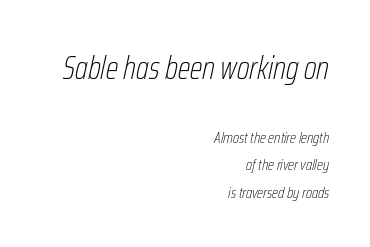
The image shows 33 px thin, condensed type, italic (leaning right); set right-aligned, line spacing 1.71x, normal letter spacing, not underlined; the first (top) block is 2.06x larger; low stroke contrast and a medium x-height.
